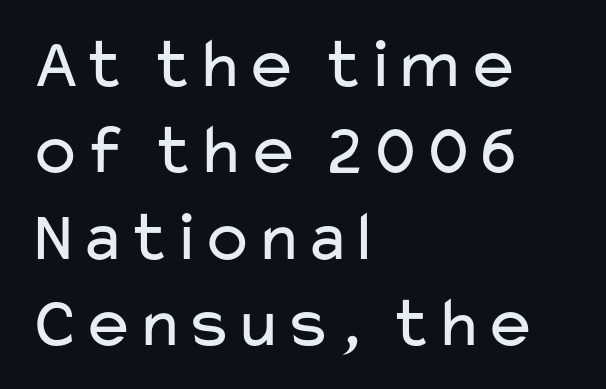
{"serif": "no", "italic": "no", "bold": "no", "weight": "regular", "width": "wide", "stroke_contrast": "low", "x_height": "medium", "monospaced": "no", "underline": "no", "align": "left", "line_spacing_ratio": 1.2, "letter_spacing": "normal", "letter_spacing_em": 0.0, "glyph_px": 72}
